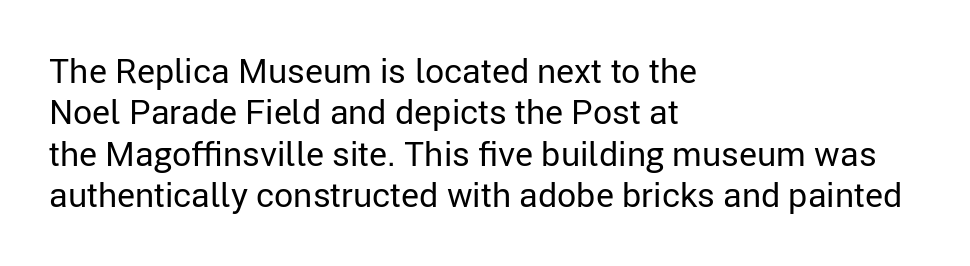
The image shows 34 px regular-weight sans-serif type, upright; set left-aligned, line spacing 1.22x, normal letter spacing, not underlined; low stroke contrast and a medium x-height.
